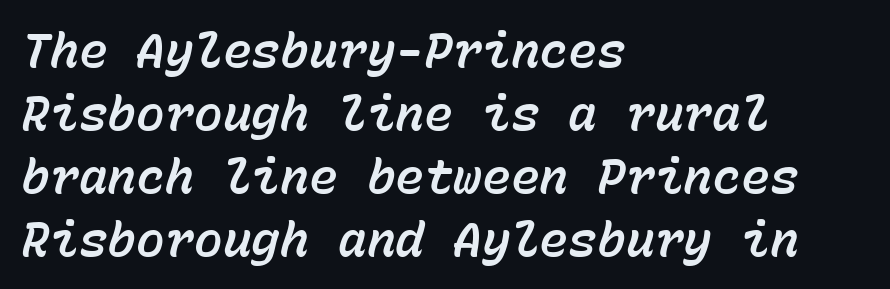
The image shows 48 px text type, italic (leaning right), monospaced; set left-aligned, normal line spacing (1.31x), normal letter spacing, not underlined; low stroke contrast and a medium x-height.
